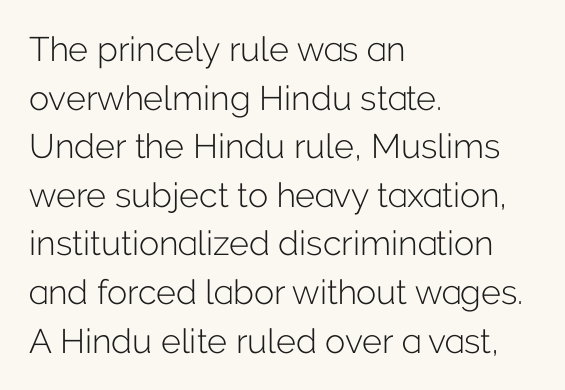
In CSS terms this would be text-align: left. Typographically, this falls in the sans-serif category. Characters remain perfectly vertical along every line. The face used here is proportionally spaced, like ordinary book or web type. What's the leading like? Ordinary, nothing unusual. Each stroke keeps to a modest, everyday thickness or less.
